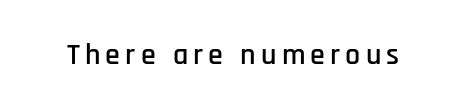
Q: Is the text italic (slanted)? A: No, it is upright.
Q: Is the typeface a serif or a sans-serif typeface? A: Sans-serif.
Q: Is the text underlined? A: No.
Q: Width (condensed, normal, or wide)? A: Condensed.
Q: Stroke contrast? A: Low.
Q: x-height? A: Large.
Q: Monospaced? A: No.
